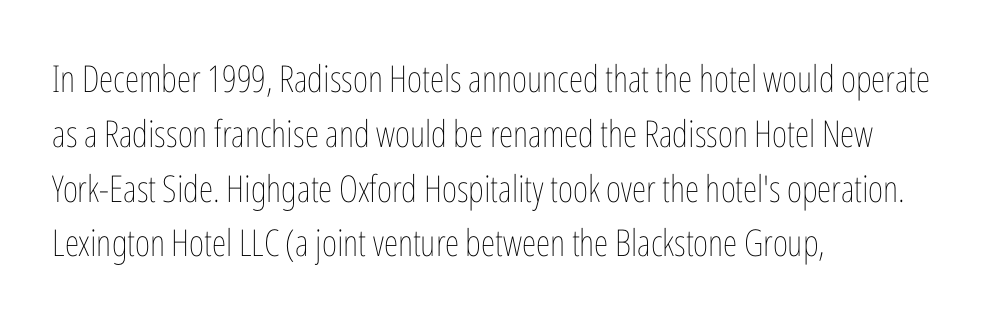
This sample uses an upright cut, with every glyph sitting square on the baseline. A classic flush-left, rag-right setting is used for this passage. Heft: none added — not bold. Students, note that the glyphs here touch the page at normal intervals. Each row of text sits above clean, open space. Note the varied advance widths — an 'i' is clearly narrower than an 'm'.
